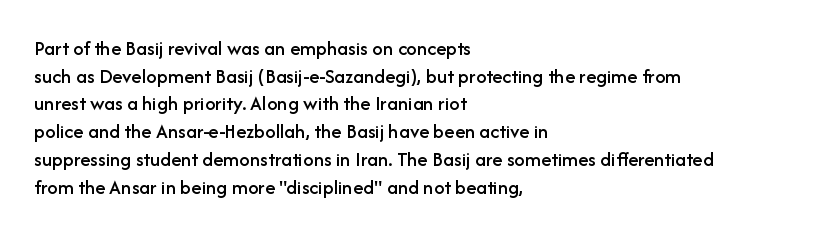
The image shows 21 px text type, upright; set left-aligned, normal line spacing (1.32x), normal letter spacing, not underlined.
